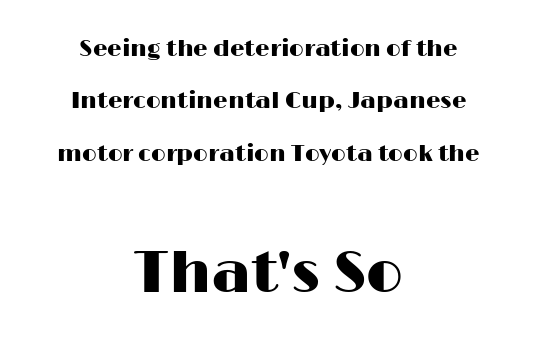
The image shows 58 px wide sans-serif type, upright; set centered, loose line spacing (2.28x), normal letter spacing, not underlined; the second (bottom) block is 2.52x larger; high stroke contrast and a medium x-height.
